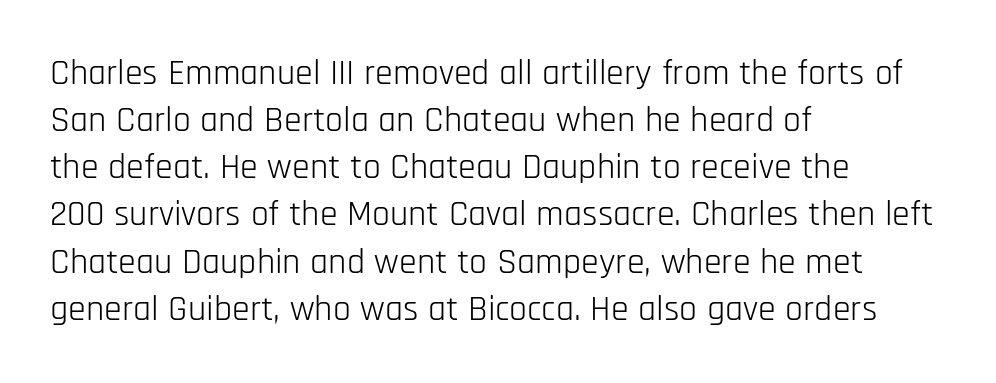
The face used here is proportionally spaced, like ordinary book or web type. The weight tops out at a normal text grade. Vertical strokes here are truly vertical. Stroke terminals: plain, sans-serif. Is the block centered? No — it sits flush against the left margin.
